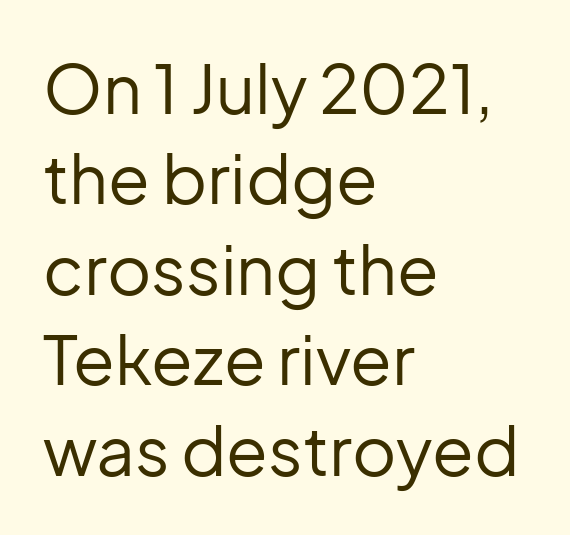
The face used here is proportionally spaced, like ordinary book or web type. Default kerning and tracking; the words read as compact shapes. Where is the straight margin? On the left. Notice how descenders clear the ascenders below comfortably — that's standard leading. The lettering holds an erect, upright posture throughout. Rule under the text: the space is simply empty.
